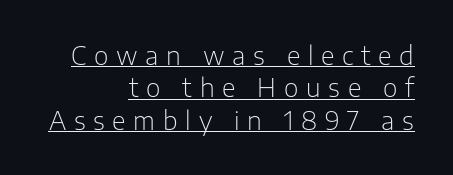
The image shows 25 px text type, upright; set right-aligned, normal line spacing (1.3x), unusually wide letter spacing (+0.31 em), underlined.
